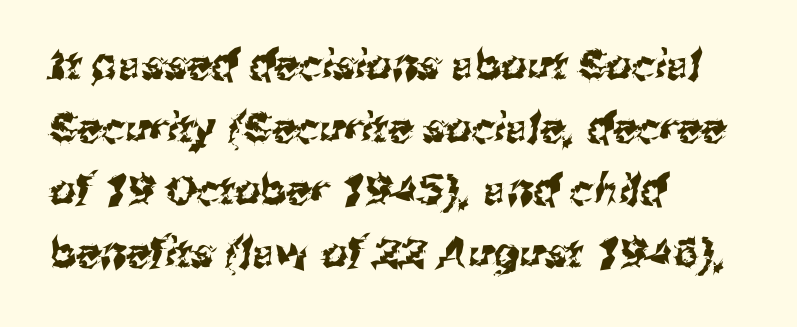
{"serif": "no", "width": "normal", "stroke_contrast": "medium", "x_height": "medium", "monospaced": "no", "underline": "no", "align": "left", "line_spacing": "normal", "line_spacing_ratio": 1.53, "letter_spacing": "normal", "letter_spacing_em": 0.0, "glyph_px": 41}
